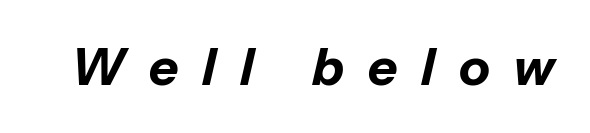
{"italic": "yes", "lean": "right", "slant_degrees": 13, "bold": "yes", "weight": "bold", "width": "normal", "stroke_contrast": "low", "x_height": "medium", "monospaced": "no", "underline": "no", "letter_spacing": "wide", "letter_spacing_em": 0.47, "glyph_px": 51}
